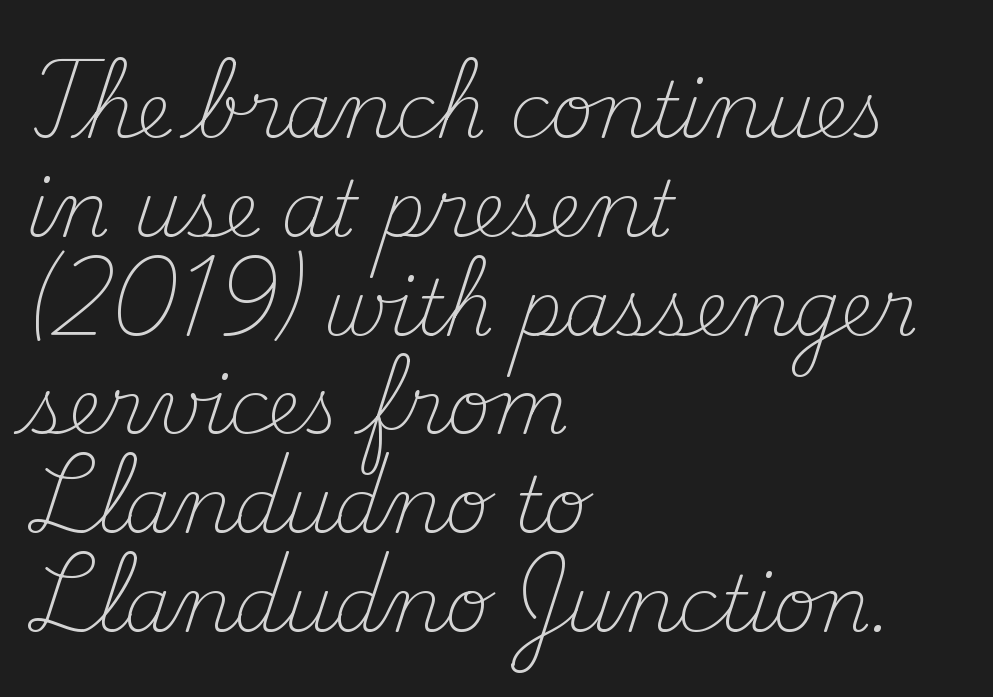
{"serif": "yes", "bold": "no", "weight": "light", "width": "normal", "stroke_contrast": "medium", "x_height": "small", "monospaced": "no", "underline": "no", "align": "left", "line_spacing": "normal", "line_spacing_ratio": 1.3, "letter_spacing": "normal", "letter_spacing_em": 0.0, "glyph_px": 76}
